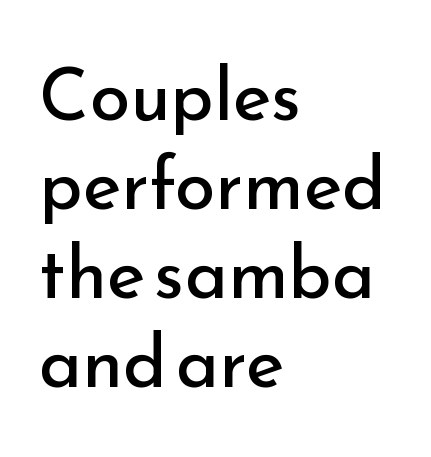
Q: Is the text bold? A: No.
Q: Is the text italic (slanted)? A: No, it is upright.
Q: Is the typeface a serif or a sans-serif typeface? A: Sans-serif.
Q: Is the text underlined? A: No.
Q: How is the paragraph aligned? A: Left-aligned.
Q: Is the spacing between letters normal or unusually wide? A: Normal.
Q: Width (condensed, normal, or wide)? A: Normal.
Q: Stroke contrast? A: Low.
Q: x-height? A: Small.
Q: Monospaced? A: No.
